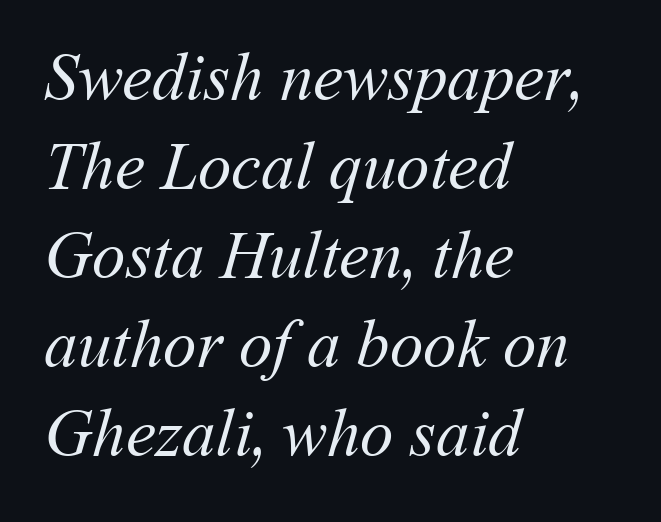
The image shows 67 px regular-weight type; set left-aligned, normal line spacing (1.33x), normal letter spacing, not underlined; medium stroke contrast and a medium x-height.
